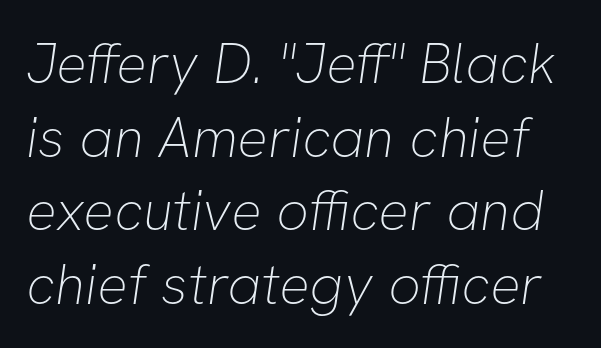
{"serif": "no", "bold": "no", "weight": "thin", "width": "normal", "stroke_contrast": "low", "x_height": "medium", "monospaced": "no", "underline": "no", "line_spacing": "normal", "line_spacing_ratio": 1.29, "letter_spacing": "normal", "letter_spacing_em": 0.0, "glyph_px": 57}
